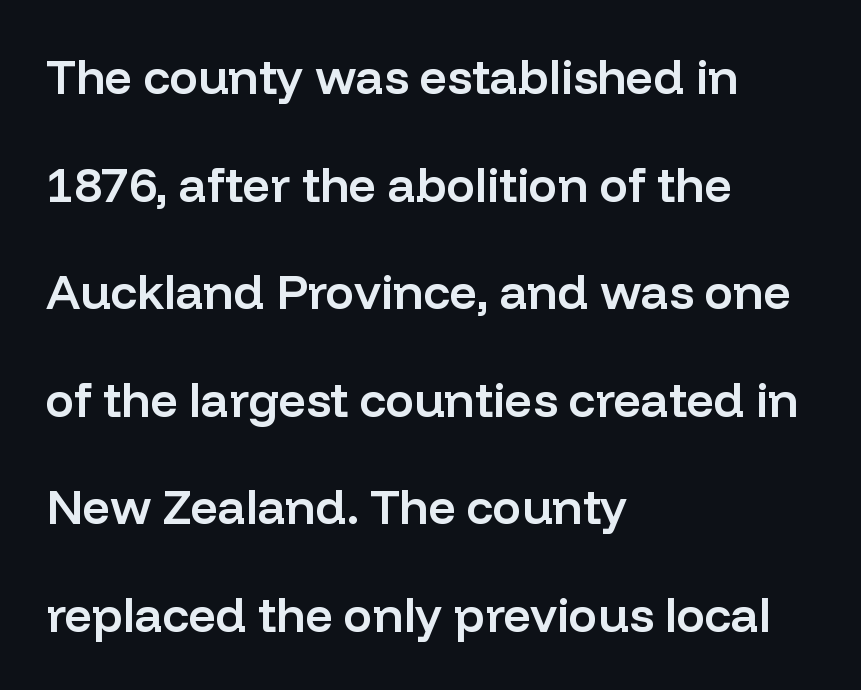
{"serif": "no", "italic": "no", "bold": "semi", "weight": "semibold", "width": "normal", "stroke_contrast": "low", "x_height": "medium", "monospaced": "no", "underline": "no", "align": "left", "line_spacing": "loose", "line_spacing_ratio": 2.24, "letter_spacing": "normal", "letter_spacing_em": 0.0, "glyph_px": 48}
